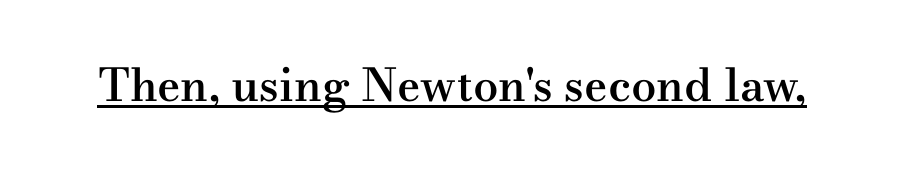
Serifs: yes, visible at the terminals of the letterforms. Note the varied advance widths — an 'i' is clearly narrower than an 'm'. Rendered with straight, roman letterforms. Check the space under the baseline: a stroke is drawn there.
